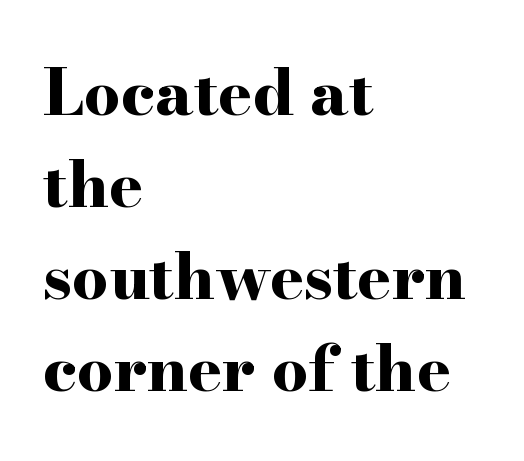
Q: Is the text bold? A: Yes.
Q: Is the text italic (slanted)? A: No, it is upright.
Q: Is the typeface a serif or a sans-serif typeface? A: Serif.
Q: Is the text underlined? A: No.
Q: How is the paragraph aligned? A: Left-aligned.
Q: Is the spacing between letters normal or unusually wide? A: Normal.
Q: Is the spacing between lines tight, normal or loose? A: Normal.
Q: Width (condensed, normal, or wide)? A: Wide.
Q: Stroke contrast? A: High.
Q: x-height? A: Small.
Q: Monospaced? A: No.
